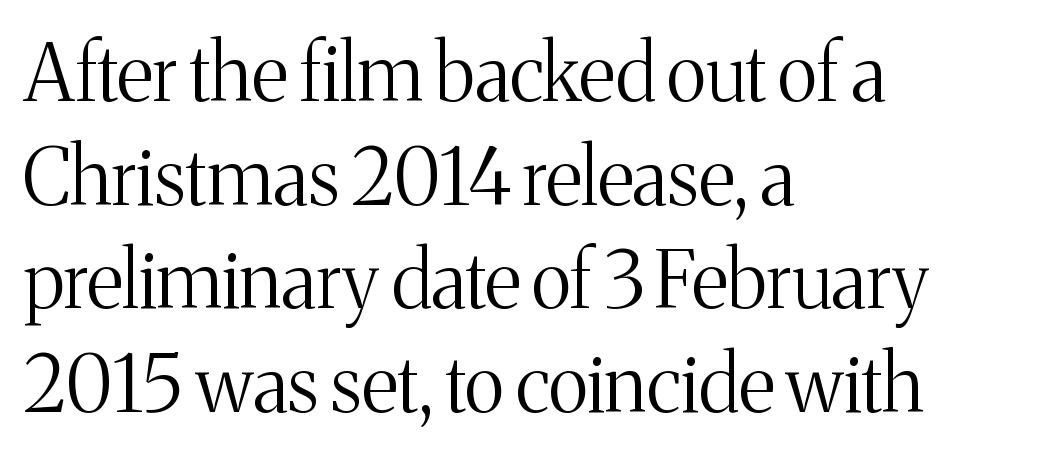
{"serif": "yes", "italic": "no", "bold": "no", "weight": "light", "width": "normal", "stroke_contrast": "medium", "x_height": "medium", "monospaced": "no", "underline": "no", "align": "left", "line_spacing": "normal", "line_spacing_ratio": 1.33, "letter_spacing": "normal", "letter_spacing_em": 0.0, "glyph_px": 78}
